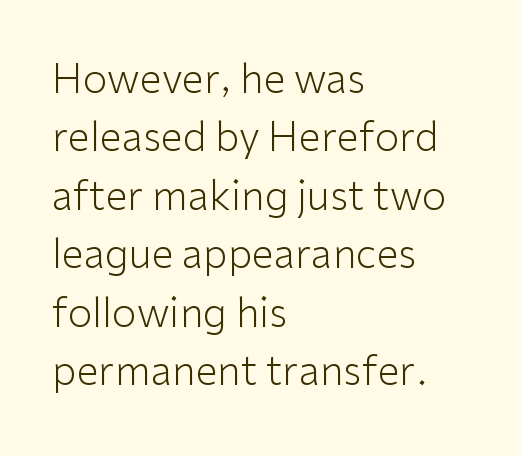
Every character sits straight up, as roman type does. The face used here is proportionally spaced, like ordinary book or web type. Weight class: somewhere from thin through regular. Does the leading feel generous? No, just average.
